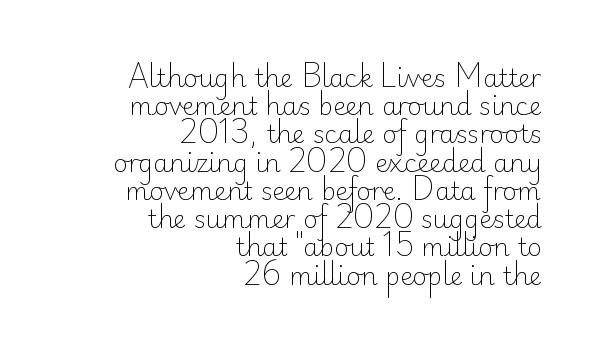
These glyphs show unthickened strokes, regular width or finer. Quick note: not italic, upright. Check the space under the baseline: it is left empty. The gaps between neighbouring characters are ordinary and unremarkable.
